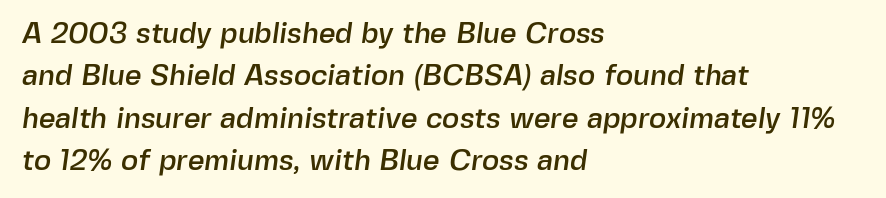
The image shows 29 px sans-serif type; set left-aligned, normal line spacing (1.46x), normal letter spacing, not underlined; a medium x-height.
